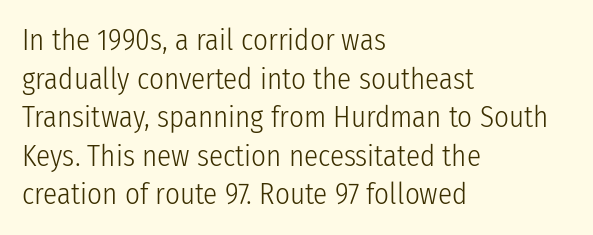
The space directly below the letters is spotless. Standard letterfit; no display-style spreading of the glyphs. The specimen reads as upright at a glance. The letters advance in unequal steps, a hallmark of proportional type.
